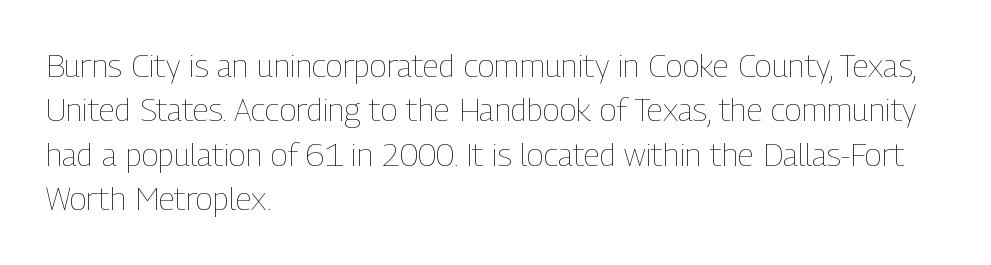
The image shows 32 px thin, condensed type, upright; set left-aligned, normal line spacing (1.39x), normal letter spacing, not underlined; low stroke contrast and a medium x-height.
